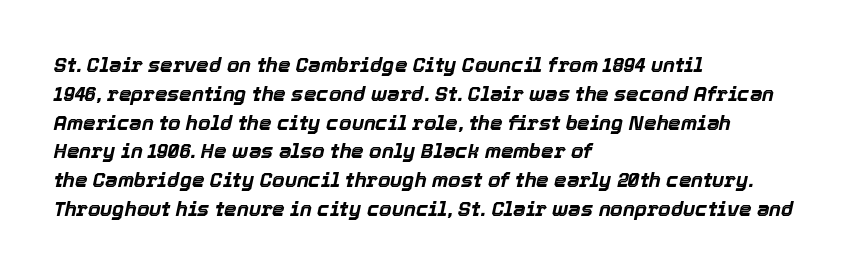
This block has exactly the height ordinary leading produces. Short note: letters normally spaced. These words are printed bold, with thick strokes throughout. Anything drawn beneath the words? Only blank space.
